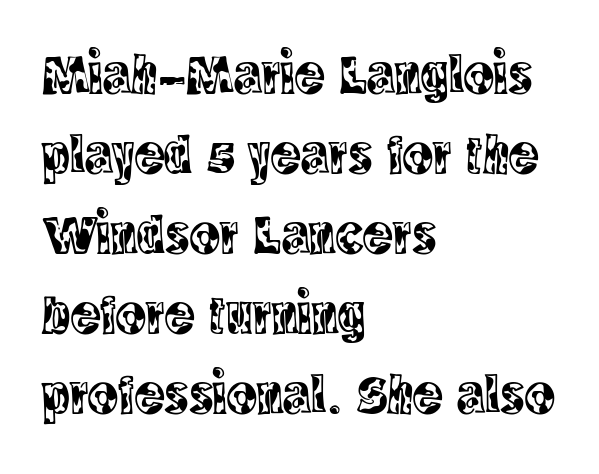
The image shows 56 px condensed serif type, upright; set left-aligned, normal line spacing (1.43x), normal letter spacing, not underlined; a large x-height.
